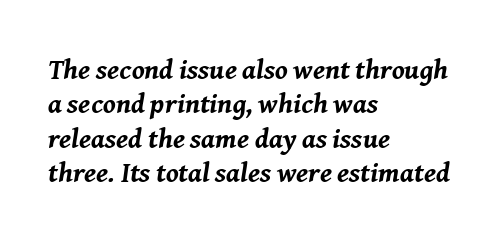
The passage shown is typed in a proportional face where columns would drift. Style check: oblique. Check the space under the baseline: it is left empty. Leftover space on each line is placed entirely after the last word.
